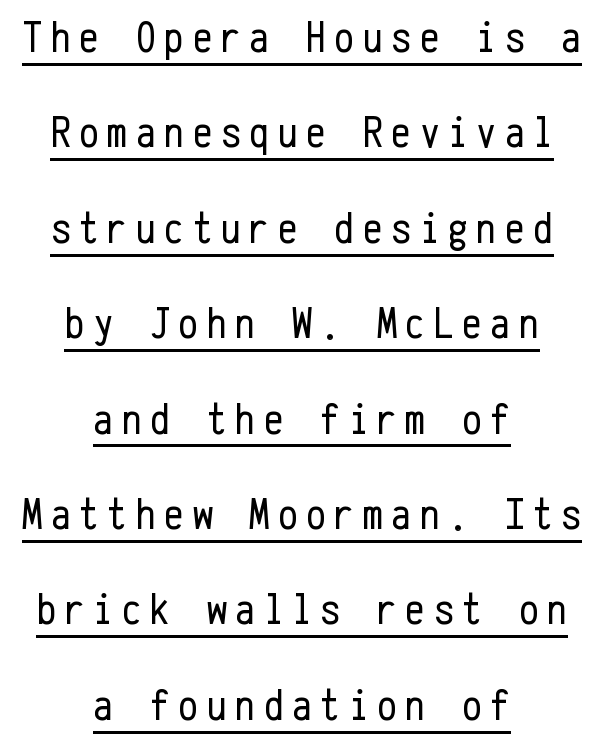
Quick note: underline on. If you measured baseline to baseline, you'd find a long distance. Spacing verdict: monospaced, one width for all characters. These lines are composed in type without serifs. Short and long lines alike share a common midpoint. Weight: in the light-to-regular range.
